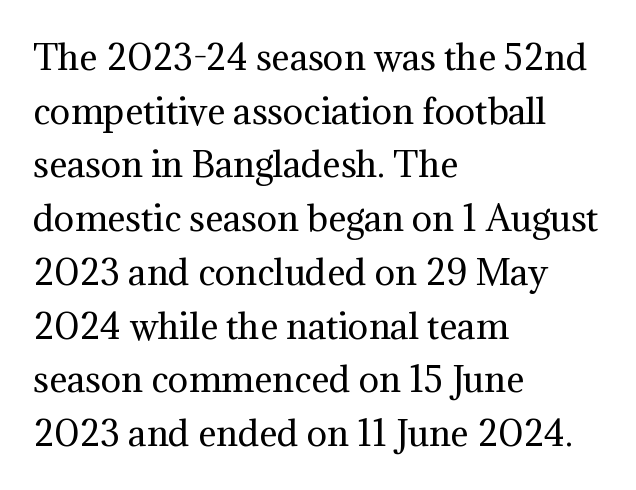
The image shows 34 px regular-weight serif type, upright; set left-aligned, normal line spacing (1.58x), normal letter spacing, not underlined; medium stroke contrast and a medium x-height.
